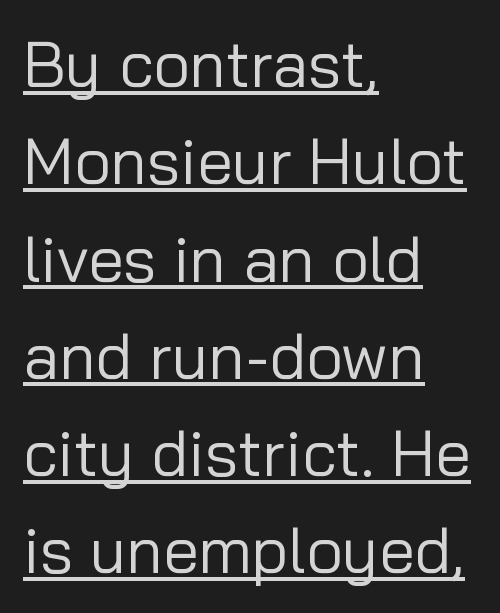
{"serif": "no", "italic": "no", "bold": "no", "weight": "regular", "width": "normal", "stroke_contrast": "low", "x_height": "medium", "monospaced": "no", "underline": "yes", "align": "left", "line_spacing": "normal", "line_spacing_ratio": 1.52, "letter_spacing": "normal", "letter_spacing_em": 0.0, "glyph_px": 64}
